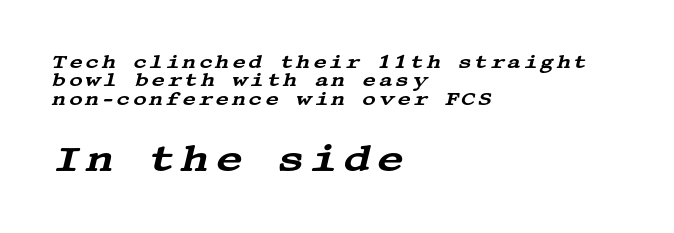
The image shows 38 px wide serif type, italic (leaning right); set left-aligned, tight line spacing (0.97x), not underlined; the second (bottom) block is 2.0x larger; medium stroke contrast and a large x-height.
